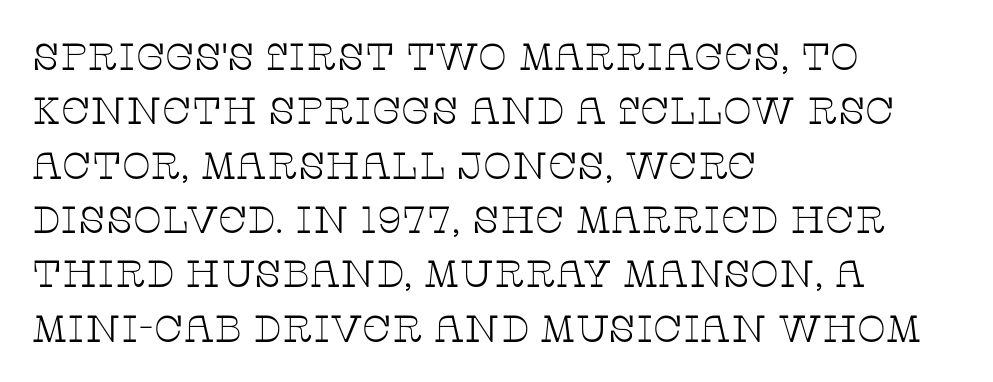
The type is set solid horizontally, with unmodified tracking. Each letter keeps its own natural width here, so spacing adapts to shape. Decoration check: the copy has no underline. The passage shown stacks its lines at a standard gap.
